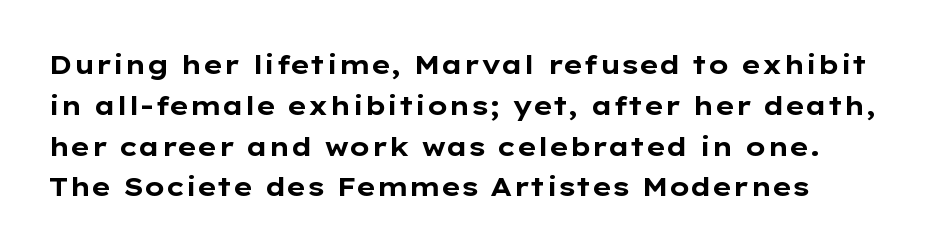
The image shows 26 px bold type, upright; set normal line spacing (1.57x), normal letter spacing, not underlined.
